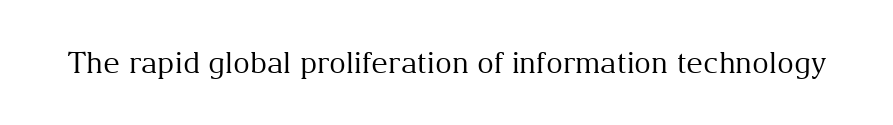
Q: Is the text bold? A: No.
Q: Is the text italic (slanted)? A: No, it is upright.
Q: Is the typeface a serif or a sans-serif typeface? A: Serif.
Q: Is the text underlined? A: No.
Q: Is the spacing between letters normal or unusually wide? A: Normal.
Q: Width (condensed, normal, or wide)? A: Normal.
Q: Stroke contrast? A: Medium.
Q: x-height? A: Medium.
Q: Monospaced? A: No.
